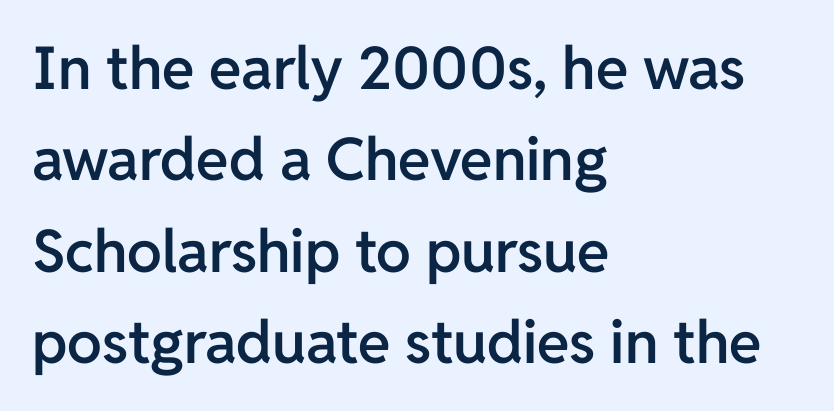
The image shows 59 px semibold sans-serif type, upright; set left-aligned, normal line spacing (1.55x), normal letter spacing, not underlined; low stroke contrast and a medium x-height.
